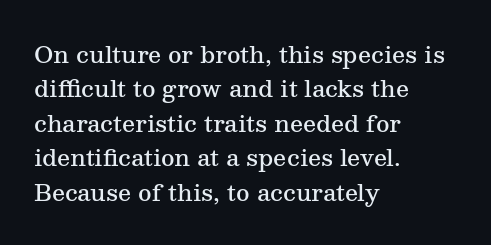
The image shows 23 px text type, upright; set left-aligned, normal line spacing (1.5x), normal letter spacing, not underlined.
